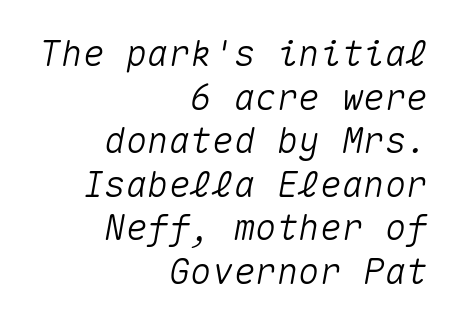
{"italic": "yes", "lean": "right", "slant_degrees": 10, "width": "normal", "stroke_contrast": "medium", "x_height": "medium", "monospaced": "yes", "underline": "no", "align": "right", "line_spacing_ratio": 1.21, "letter_spacing": "normal", "letter_spacing_em": 0.0, "glyph_px": 36}
